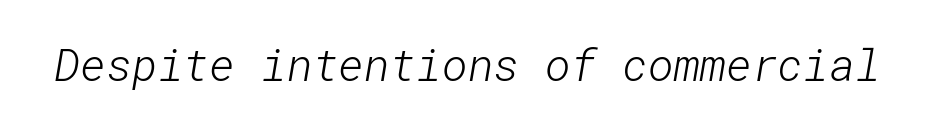
No chunkiness to these letters — they're not bold. The gap between lines stays unmarked. You could call the tracking neutral — neither tight nor loose. The type family on display is of the sans-serif kind.
